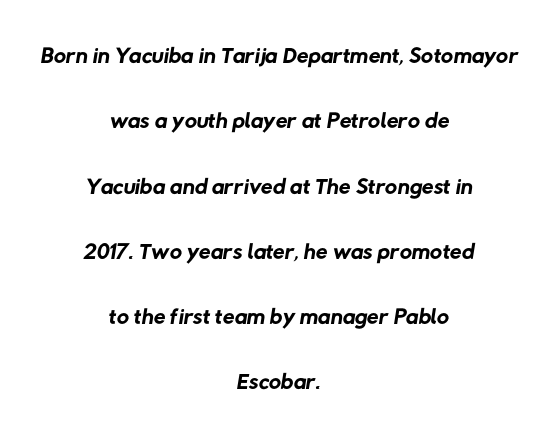
Q: Is the text bold? A: No.
Q: Is the typeface a serif or a sans-serif typeface? A: Sans-serif.
Q: Is the text underlined? A: No.
Q: How is the paragraph aligned? A: Centered.
Q: Is the spacing between letters normal or unusually wide? A: Normal.
Q: Is the spacing between lines tight, normal or loose? A: Loose.
Q: Width (condensed, normal, or wide)? A: Normal.
Q: Stroke contrast? A: Low.
Q: x-height? A: Medium.
Q: Monospaced? A: No.
